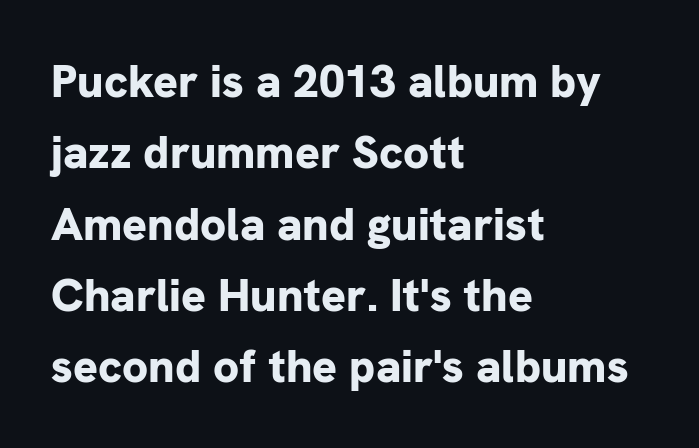
The glyphs in this specimen are sans serif. Short note: letters normally spaced. The rag falls on the right side of this text block. Is the type bold? Yes — the strokes are clearly thick and heavy.
